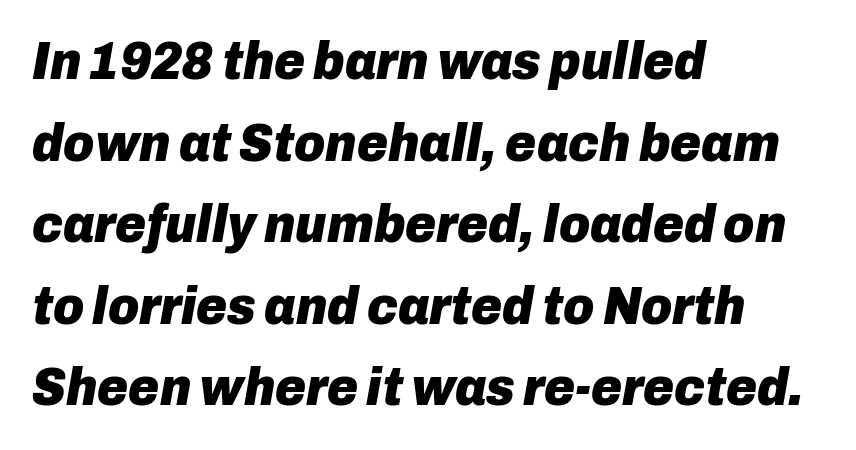
Here the glyphs are tracked normally, forming tight word shapes. This is oblique type, the kind used for emphasis or titles. If you measured baseline to baseline, you'd find a middling distance. Summary of weight: heavy, a full bold.
